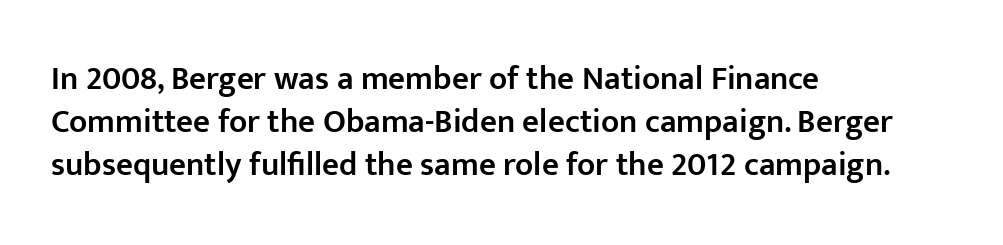
The image shows 33 px semibold sans-serif type, upright; set left-aligned, normal line spacing (1.31x), normal letter spacing, not underlined; low stroke contrast and a medium x-height.
